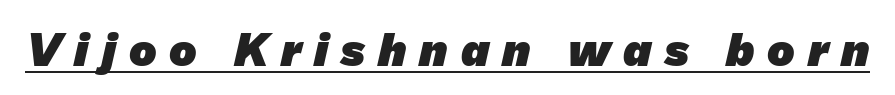
The image shows 46 px heavy sans-serif type; set unusually wide letter spacing (+0.28 em), underlined; low stroke contrast and a medium x-height.
